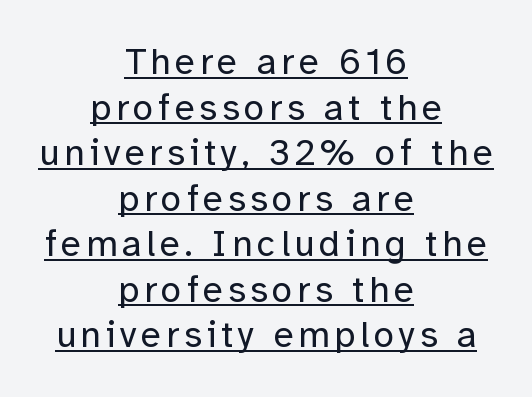
Q: Is the text bold? A: No.
Q: Is the text italic (slanted)? A: No, it is upright.
Q: Is the typeface a serif or a sans-serif typeface? A: Sans-serif.
Q: Is the text underlined? A: Yes.
Q: How is the paragraph aligned? A: Centered.
Q: Width (condensed, normal, or wide)? A: Normal.
Q: Stroke contrast? A: Low.
Q: x-height? A: Medium.
Q: Monospaced? A: No.
